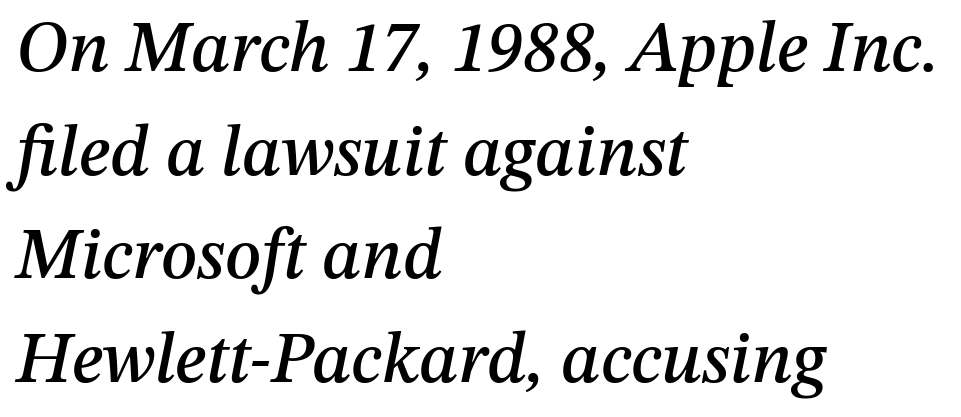
Q: Is the text italic (slanted)? A: Yes, it leans right by about 12 degrees.
Q: Is the text underlined? A: No.
Q: How is the paragraph aligned? A: Left-aligned.
Q: Is the spacing between letters normal or unusually wide? A: Normal.
Q: Is the spacing between lines tight, normal or loose? A: Normal.
Q: Width (condensed, normal, or wide)? A: Normal.
Q: Stroke contrast? A: Medium.
Q: x-height? A: Medium.
Q: Monospaced? A: No.
